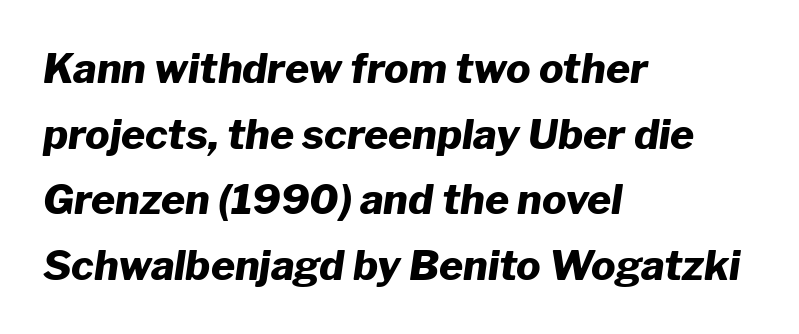
{"italic": "yes", "lean": "right", "slant_degrees": 8, "bold": "yes", "weight": "heavy", "width": "normal", "stroke_contrast": "low", "x_height": "medium", "monospaced": "no", "underline": "no", "align": "left", "line_spacing": "normal", "line_spacing_ratio": 1.6, "letter_spacing": "normal", "letter_spacing_em": 0.0, "glyph_px": 41}
